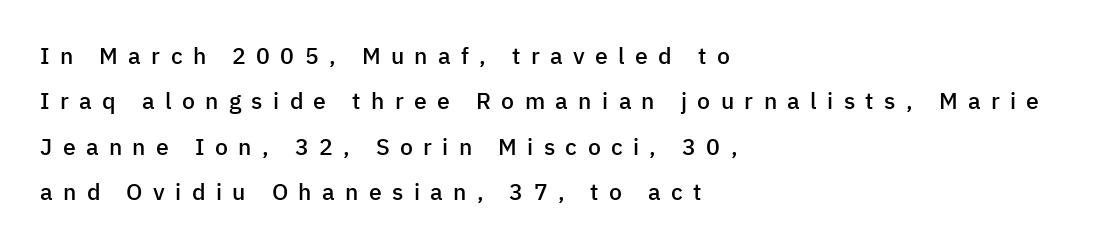
{"italic": "no", "bold": "semi", "underline": "no", "align": "left", "line_spacing": "loose", "line_spacing_ratio": 1.97, "letter_spacing": "wide", "letter_spacing_em": 0.45, "glyph_px": 23}
